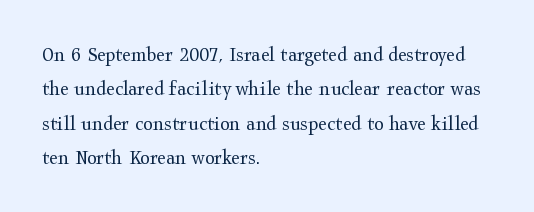
Q: Is the text bold? A: No.
Q: Is the text italic (slanted)? A: No, it is upright.
Q: Is the text underlined? A: No.
Q: How is the paragraph aligned? A: Left-aligned.
Q: Is the spacing between letters normal or unusually wide? A: Normal.
Q: Is the spacing between lines tight, normal or loose? A: Normal.
